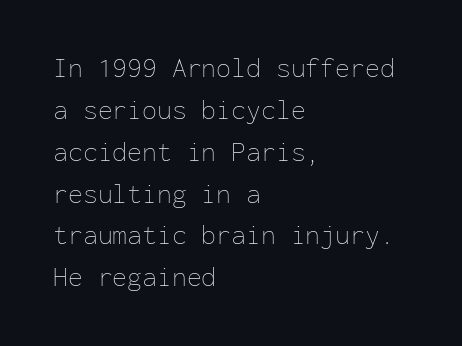
The image shows 27 px text type, upright; set left-aligned, normal line spacing (1.55x), normal letter spacing, not underlined.
